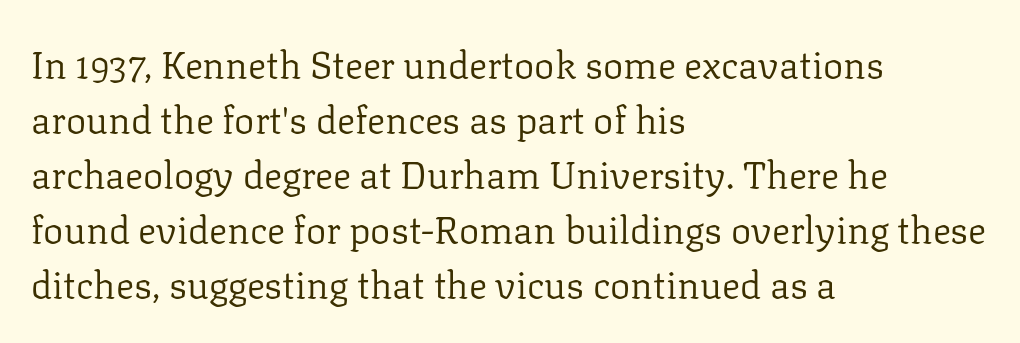
It's the straight-up-and-down kind of type. This sample has the flowing, uneven cadence of proportional lettering. The letters carry serifs — small finishing strokes at the ends of their stems. What stands out about the letter spacing? Nothing — it is the standard amount.
